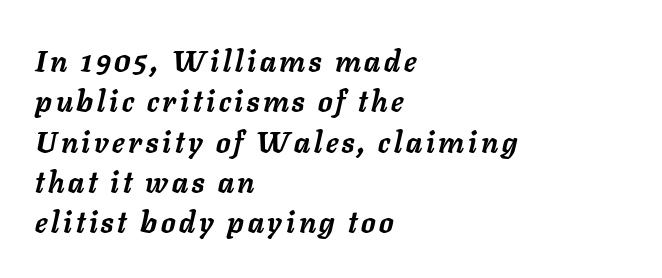
{"italic": "yes", "lean": "right", "slant_degrees": 11, "bold": "yes", "weight": "semibold", "width": "normal", "stroke_contrast": "low", "x_height": "medium", "monospaced": "no", "underline": "no", "align": "left", "line_spacing": "normal", "line_spacing_ratio": 1.39, "glyph_px": 29}
